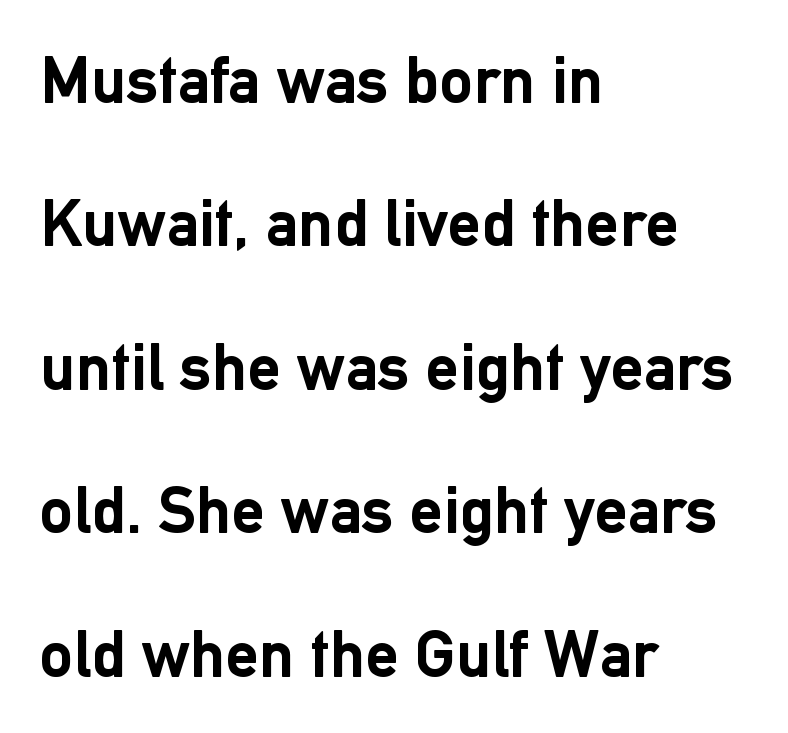
A typesetter would call this proportional, since set widths differ per character. Is there much room between lines? Yes — plenty of vertical air separates them. Inter-character spacing is left at the font's built-in metrics. One-word summary of the alignment: left.
